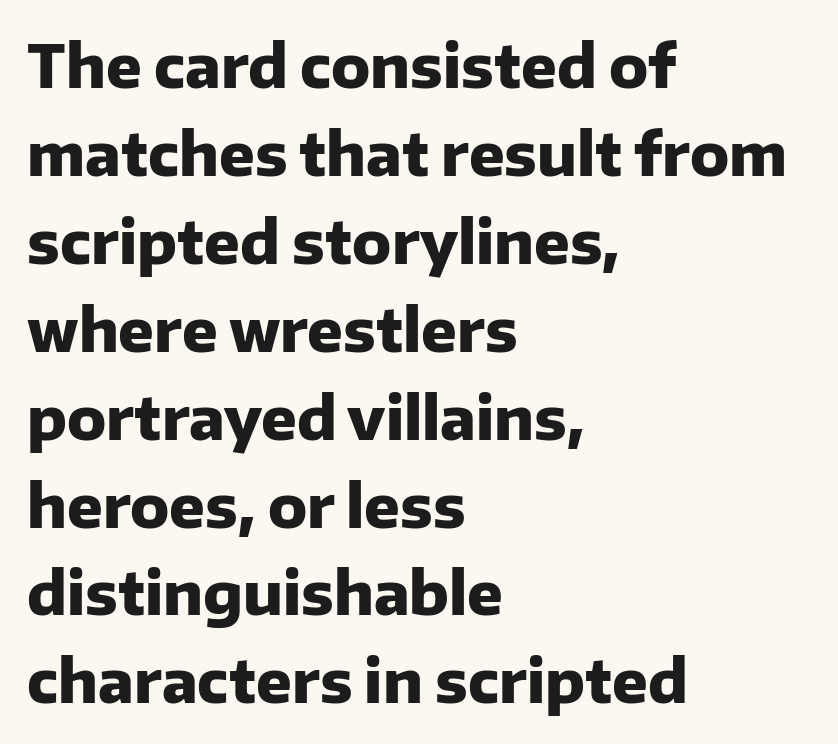
Q: Is the text bold? A: Yes.
Q: Is the text italic (slanted)? A: No, it is upright.
Q: Is the typeface a serif or a sans-serif typeface? A: Sans-serif.
Q: Is the text underlined? A: No.
Q: How is the paragraph aligned? A: Left-aligned.
Q: Is the spacing between letters normal or unusually wide? A: Normal.
Q: Is the spacing between lines tight, normal or loose? A: Normal.
Q: Width (condensed, normal, or wide)? A: Normal.
Q: Stroke contrast? A: Low.
Q: x-height? A: Medium.
Q: Monospaced? A: No.
